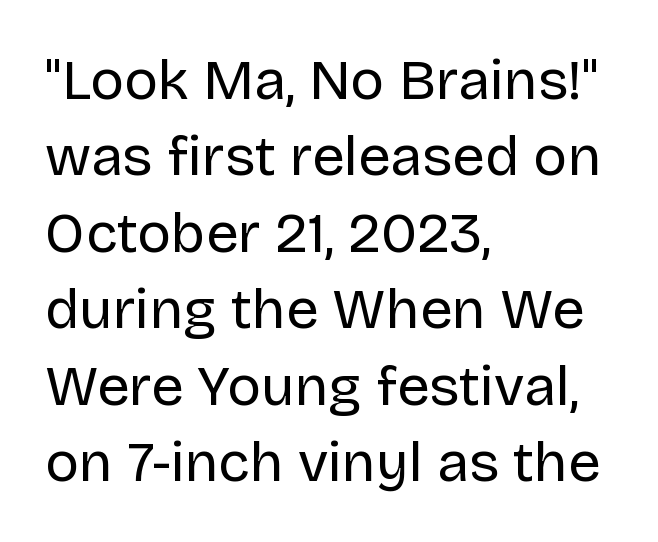
The image shows 57 px regular-weight sans-serif type, upright; set left-aligned, normal line spacing (1.34x), normal letter spacing, not underlined; low stroke contrast and a large x-height.
